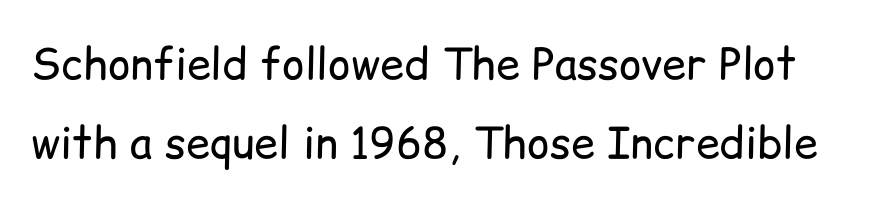
The image shows 43 px regular-weight sans-serif type, upright; set line spacing 1.83x, normal letter spacing, not underlined; low stroke contrast and a medium x-height.
